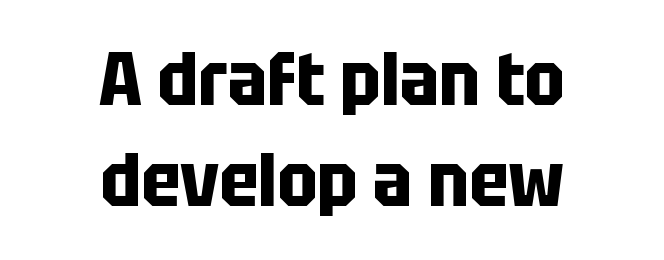
The image shows 75 px bold, condensed sans-serif type, upright; set centered, normal line spacing (1.35x), normal letter spacing, not underlined; low stroke contrast and a large x-height.
